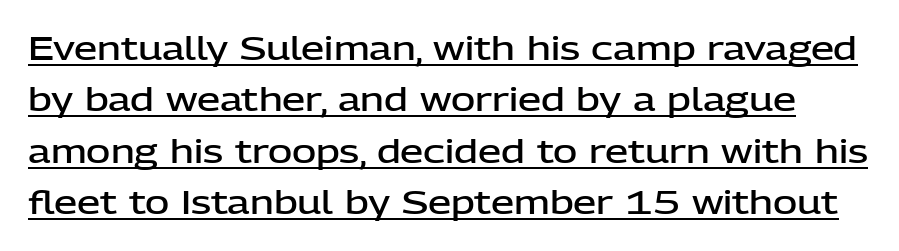
Looks like regular typesetting: each glyph gets only the width it needs. Regarding leading, the lines here are spaced in the standard way. Compared with typical body copy, the letter spacing here is the same. Every letter is mildly thick-stroked: semibold rather than bold. You can see a thin bar hugging the bottom of the glyphs. The text was rendered using a sans face with plain stroke endings.
